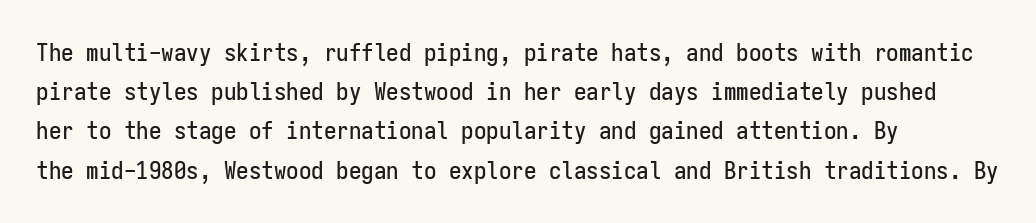
The foot of each line stays bare and open. Upright lettering throughout. Characters follow at the spacing the type designer built in. Line spacing here is normal.
